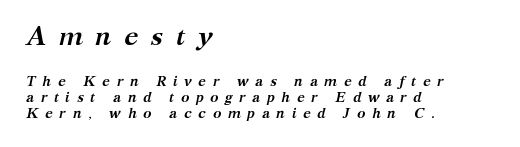
Q: Is the text bold? A: Yes.
Q: Is the text italic (slanted)? A: Yes, it leans right by about 12 degrees.
Q: Is the text underlined? A: No.
Q: How is the paragraph aligned? A: Left-aligned.
Q: Is the spacing between letters normal or unusually wide? A: Unusually wide.
Q: Is the spacing between lines tight, normal or loose? A: Tight.
Q: Which block of text is set in a larger size, the first (top) or the second (bottom)? A: The first (top) one.
